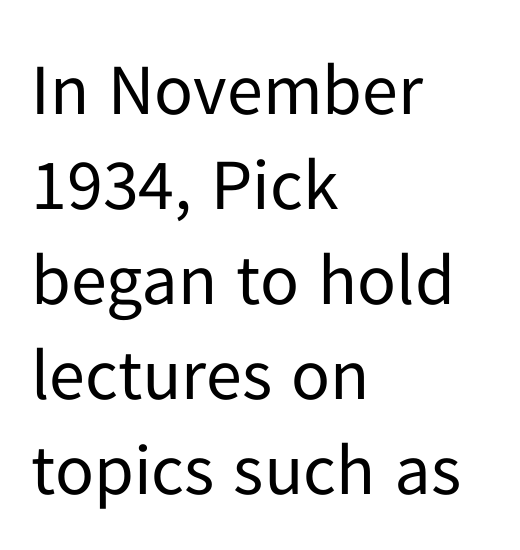
Q: Is the text bold? A: No.
Q: Is the text italic (slanted)? A: No, it is upright.
Q: Is the typeface a serif or a sans-serif typeface? A: Sans-serif.
Q: Is the text underlined? A: No.
Q: How is the paragraph aligned? A: Left-aligned.
Q: Is the spacing between letters normal or unusually wide? A: Normal.
Q: Is the spacing between lines tight, normal or loose? A: Normal.
Q: Width (condensed, normal, or wide)? A: Normal.
Q: Stroke contrast? A: Low.
Q: x-height? A: Medium.
Q: Monospaced? A: No.
